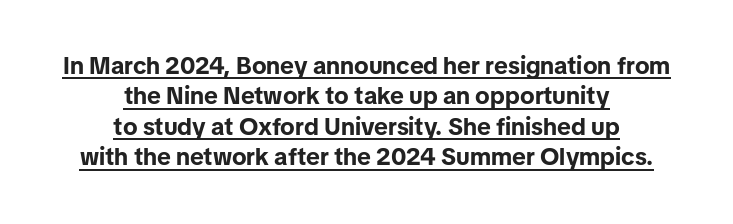
Each line of the rendering has a horizontal stroke beneath the glyphs. Weight check: bold — yes, fully. Vertical spacing — default. Horizontally, the lines are justified to the midpoint only.
